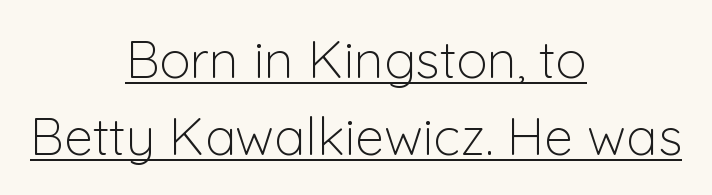
Q: Is the text bold? A: No.
Q: Is the text italic (slanted)? A: No, it is upright.
Q: Is the typeface a serif or a sans-serif typeface? A: Sans-serif.
Q: Is the text underlined? A: Yes.
Q: How is the paragraph aligned? A: Centered.
Q: Is the spacing between letters normal or unusually wide? A: Normal.
Q: Is the spacing between lines tight, normal or loose? A: Normal.
Q: Width (condensed, normal, or wide)? A: Normal.
Q: Stroke contrast? A: Low.
Q: x-height? A: Medium.
Q: Monospaced? A: No.
